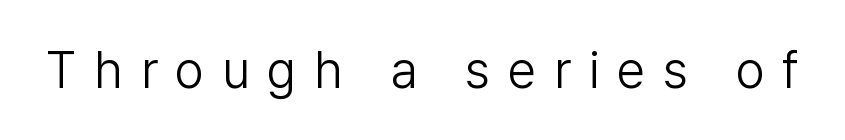
{"serif": "no", "italic": "no", "bold": "no", "weight": "light", "width": "normal", "stroke_contrast": "low", "x_height": "medium", "monospaced": "no", "underline": "no", "letter_spacing": "wide", "letter_spacing_em": 0.35, "glyph_px": 51}
